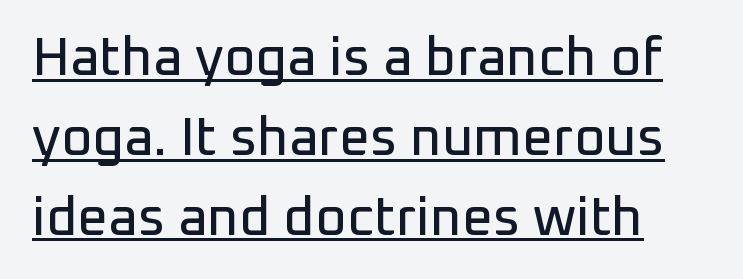
{"serif": "no", "italic": "no", "width": "normal", "stroke_contrast": "low", "x_height": "medium", "monospaced": "no", "underline": "yes", "align": "left", "line_spacing": "normal", "line_spacing_ratio": 1.48, "letter_spacing": "normal", "letter_spacing_em": 0.0, "glyph_px": 54}
